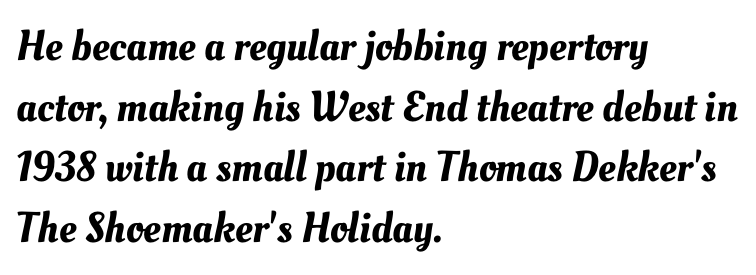
{"width": "normal", "stroke_contrast": "medium", "x_height": "small", "monospaced": "no", "underline": "no", "align": "left", "line_spacing": "normal", "line_spacing_ratio": 1.41, "letter_spacing": "normal", "letter_spacing_em": 0.0, "glyph_px": 43}
